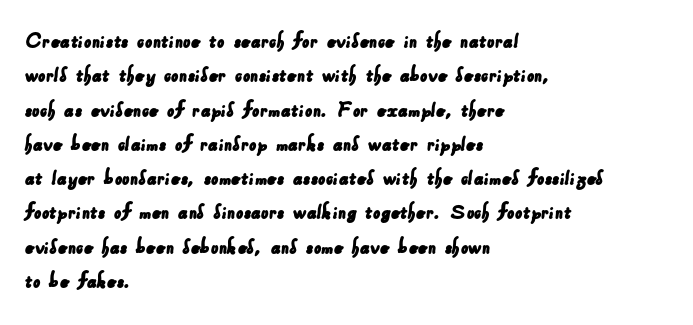
The face used here is rendered with its standard letterfit. Is there much room between lines? A standard amount, neither cramped nor airy. The glyphs are unaccompanied by any horizontal stroke below them. Typeset ragged right — the left edge is the straight one.
